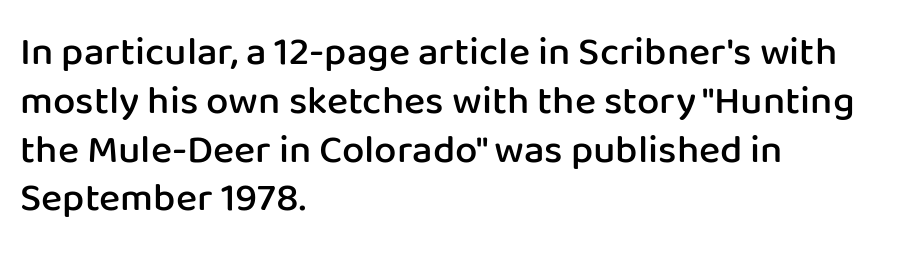
Q: Is the text bold? A: Semi-bold.
Q: Is the text italic (slanted)? A: No, it is upright.
Q: Is the typeface a serif or a sans-serif typeface? A: Sans-serif.
Q: Is the text underlined? A: No.
Q: How is the paragraph aligned? A: Left-aligned.
Q: Is the spacing between letters normal or unusually wide? A: Normal.
Q: Width (condensed, normal, or wide)? A: Normal.
Q: Stroke contrast? A: Low.
Q: x-height? A: Medium.
Q: Monospaced? A: No.
